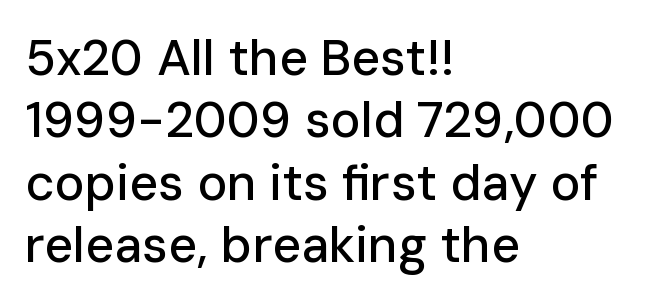
Q: Is the text italic (slanted)? A: No, it is upright.
Q: Is the typeface a serif or a sans-serif typeface? A: Sans-serif.
Q: Is the text underlined? A: No.
Q: How is the paragraph aligned? A: Left-aligned.
Q: Is the spacing between letters normal or unusually wide? A: Normal.
Q: Is the spacing between lines tight, normal or loose? A: Normal.
Q: Width (condensed, normal, or wide)? A: Normal.
Q: Stroke contrast? A: Low.
Q: x-height? A: Medium.
Q: Monospaced? A: No.
